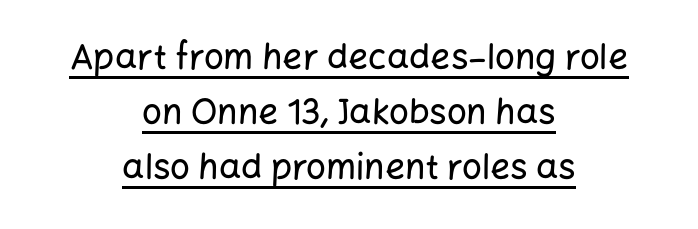
Notice how descenders clear the ascenders below comfortably — that's standard leading. Serifs: no, the terminals of the letterforms are clean. Looks like regular typesetting: each glyph gets only the width it needs. The rendering uses the underline text-decoration. Both edges are ragged and mirror each other, which tells us the setting is centered. The letters stand upright; this is a roman face.
